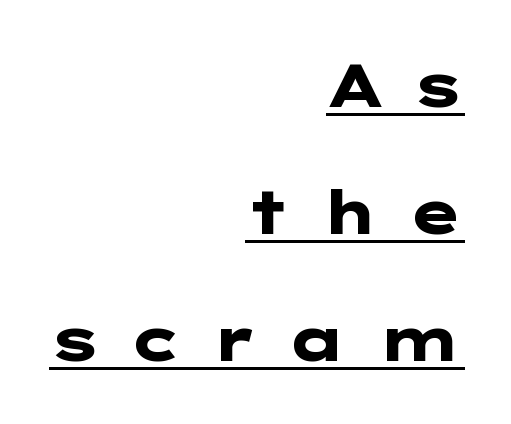
The image shows 60 px heavy, wide sans-serif type, upright; set right-aligned, loose line spacing (2.12x), unusually wide letter spacing (+0.45 em), underlined; low stroke contrast and a medium x-height.
